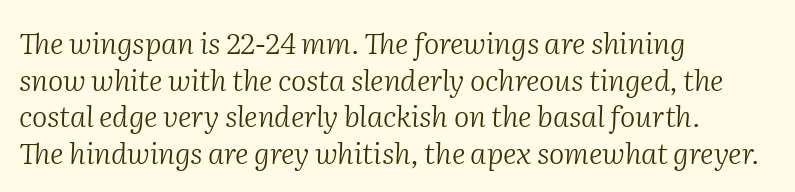
The space directly below the letters is spotless. Nothing unusual about the tracking: characters are spaced as the font intends. The typeface chosen for these lines features serifs. Here the designer chose a conventional face with non-uniform glyph widths.
